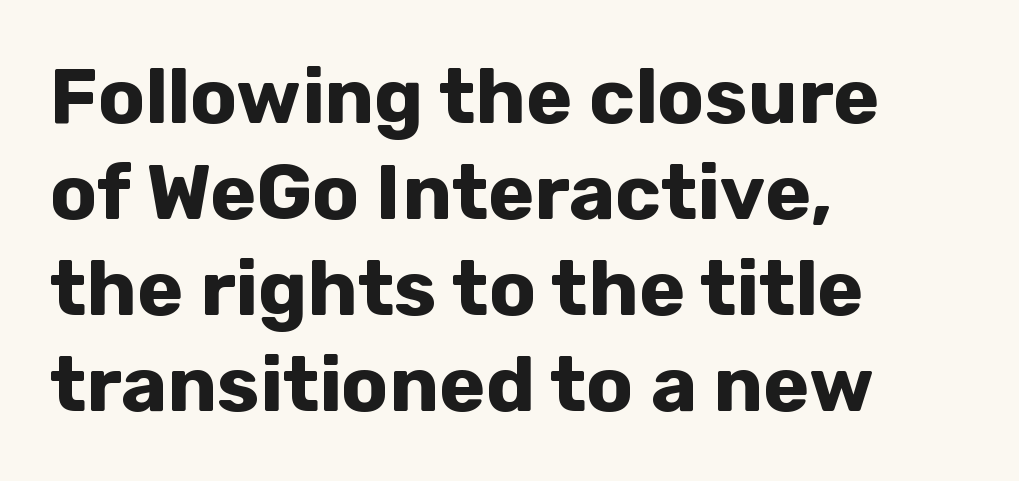
Look at the tracking — it's just the regular setting, nothing added. The lines in this sample share a left origin and differ only in where they stop. Bold? Absolutely — the strokes are thick and heavy. Is this a fixed-width face? No — the glyphs have proportional, varying widths. This rendering features lettering with no underline. Every stem runs plumb, perpendicular to the baseline.
